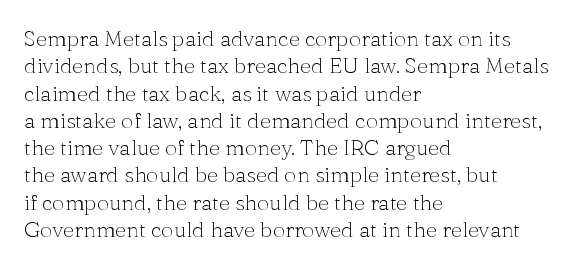
Q: Is the text bold? A: No.
Q: Is the text italic (slanted)? A: No, it is upright.
Q: Is the text underlined? A: No.
Q: How is the paragraph aligned? A: Left-aligned.
Q: Is the spacing between letters normal or unusually wide? A: Normal.
